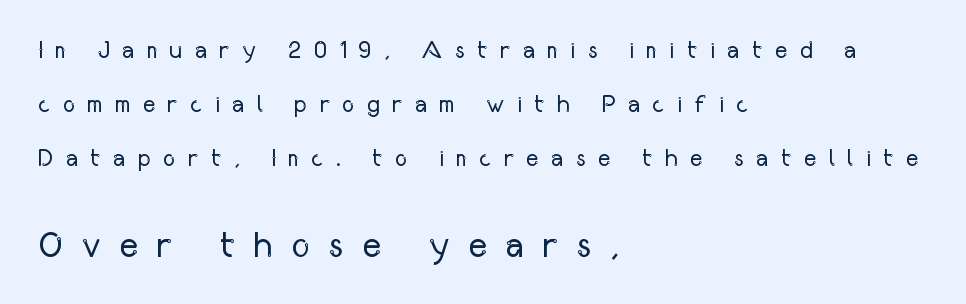
The gaps between neighbouring characters are conspicuously large. The passage shown stacks its lines with a broad gap. A bare baseline throughout the passage. Stem width sits at or under what a default text font uses. Does the type have serifs? No, each stem ends abruptly.
